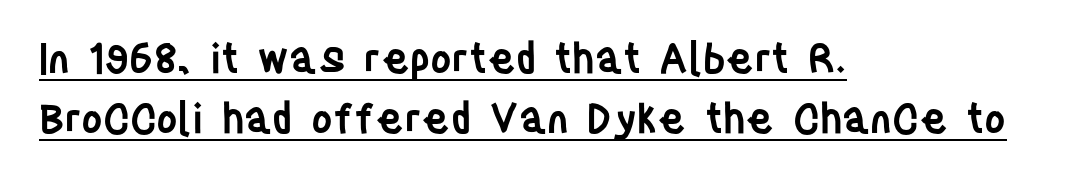
A rule runs beneath these lines of type. A somewhat darkened texture: the type is semibold rather than bold. Baseline-to-baseline distance is the conventional proportion of letter height. These lines are composed in type without serifs.
